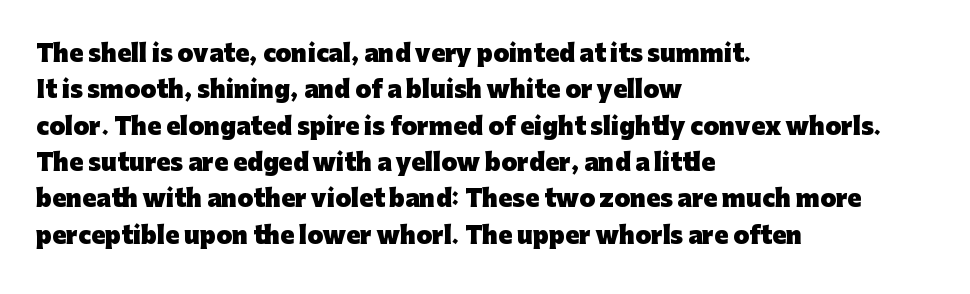
{"italic": "no", "bold": "yes", "underline": "no", "align": "left", "line_spacing": "normal", "line_spacing_ratio": 1.58, "letter_spacing": "normal", "letter_spacing_em": 0.0, "glyph_px": 23}
